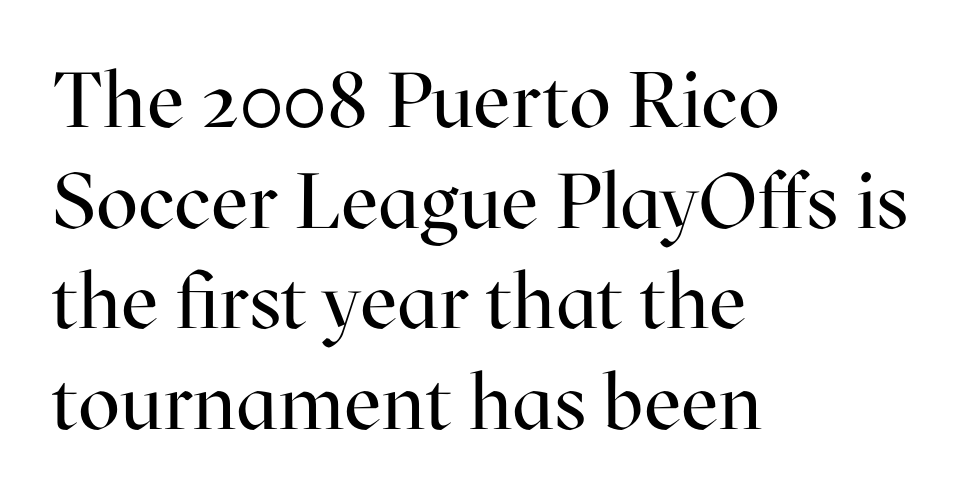
The image shows 78 px regular-weight serif type, upright; set left-aligned, normal line spacing (1.29x), normal letter spacing, not underlined; high stroke contrast and a medium x-height.
